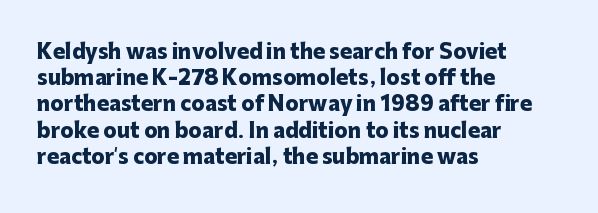
{"italic": "no", "bold": "yes", "underline": "no", "align": "left", "line_spacing": "normal", "line_spacing_ratio": 1.31, "letter_spacing": "normal", "letter_spacing_em": 0.0, "glyph_px": 20}
